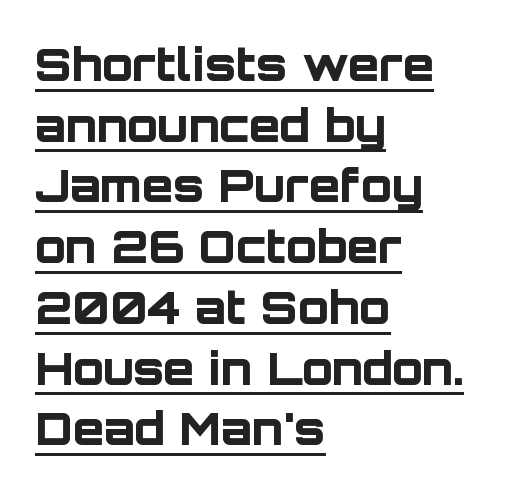
This sample uses a sans-serif face. The rendering uses natural spacing where letterforms have individual widths. In CSS terms this would be text-align: left. In terms of letterspacing, this is plain default setting.
